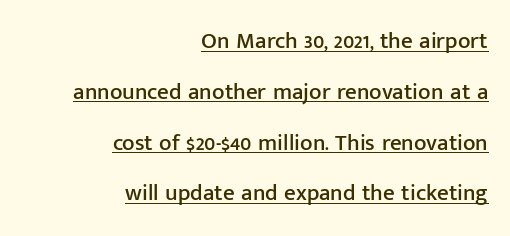
The image shows 23 px text type, upright; set right-aligned, loose line spacing (2.21x), normal letter spacing, underlined.
